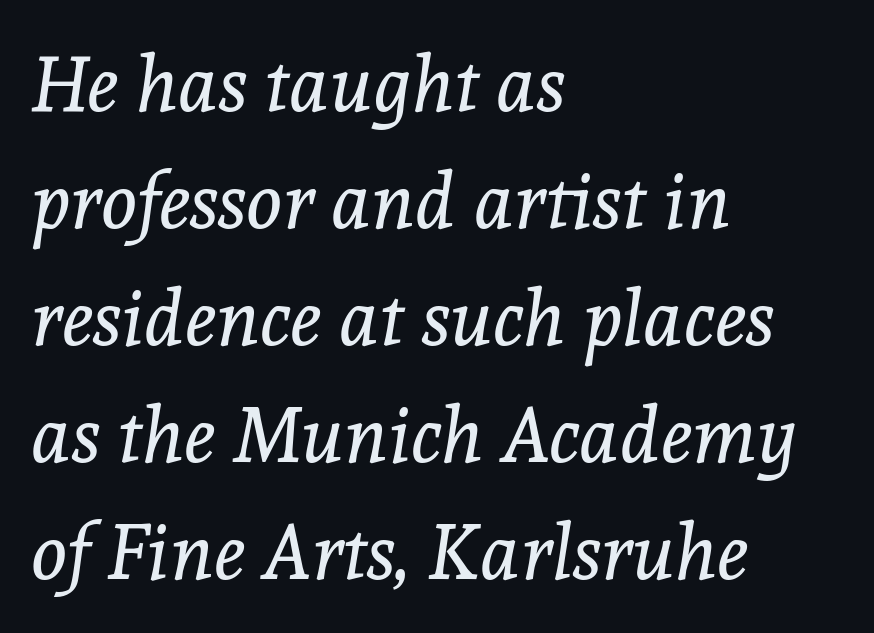
{"serif": "yes", "italic": "yes", "lean": "right", "slant_degrees": 8, "bold": "no", "weight": "regular", "width": "normal", "x_height": "medium", "monospaced": "no", "underline": "no", "align": "left", "line_spacing": "normal", "line_spacing_ratio": 1.52, "letter_spacing": "normal", "letter_spacing_em": 0.0, "glyph_px": 77}
